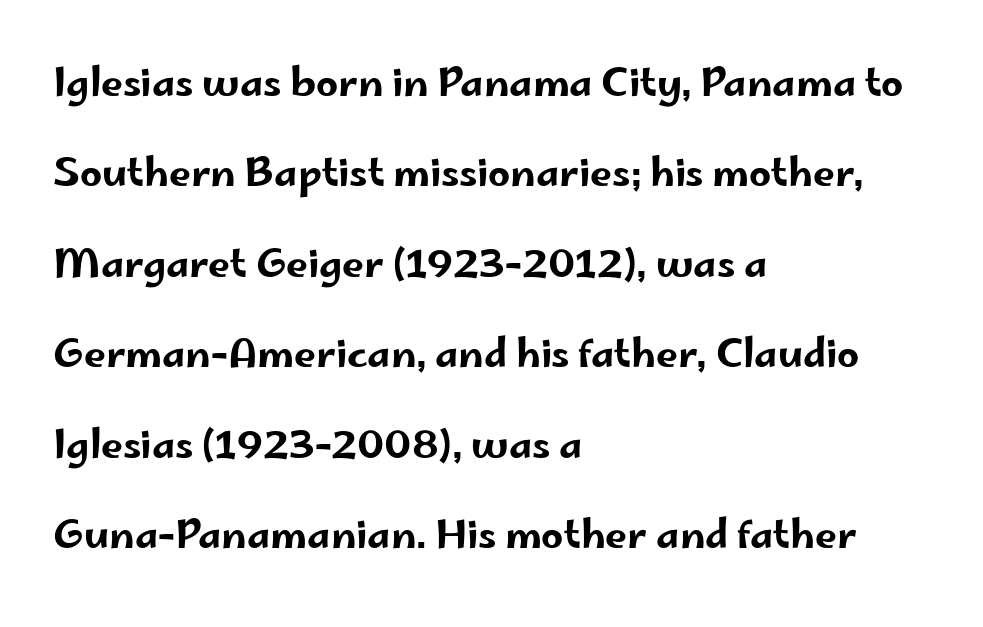
The typeface chosen for these lines omits serifs. No word sits above an underline. Reading down the column, the eye jumps a long way to each next line. Nobody touched the tracking dial on this one. Casual observation: everything's shoved over to the left. Do the characters align in a grid? No, the font is proportional.
